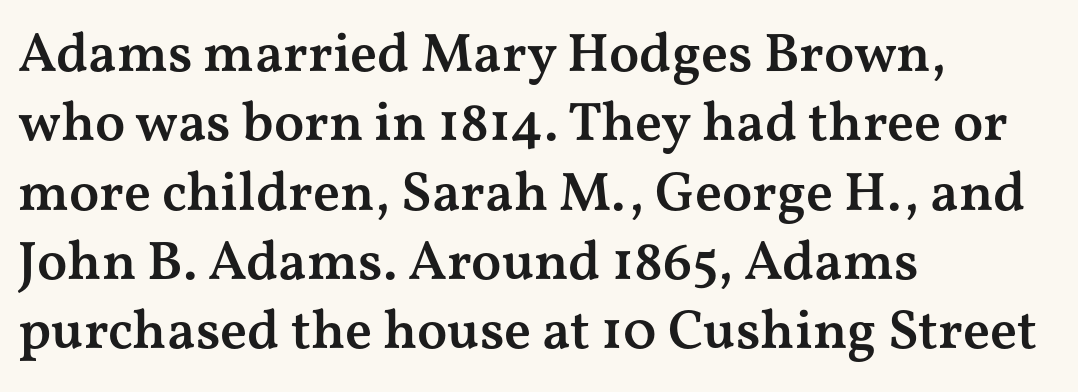
The image shows 55 px semibold, wide serif type, upright; set left-aligned, normal line spacing (1.26x), normal letter spacing, not underlined; medium stroke contrast and a medium x-height.
